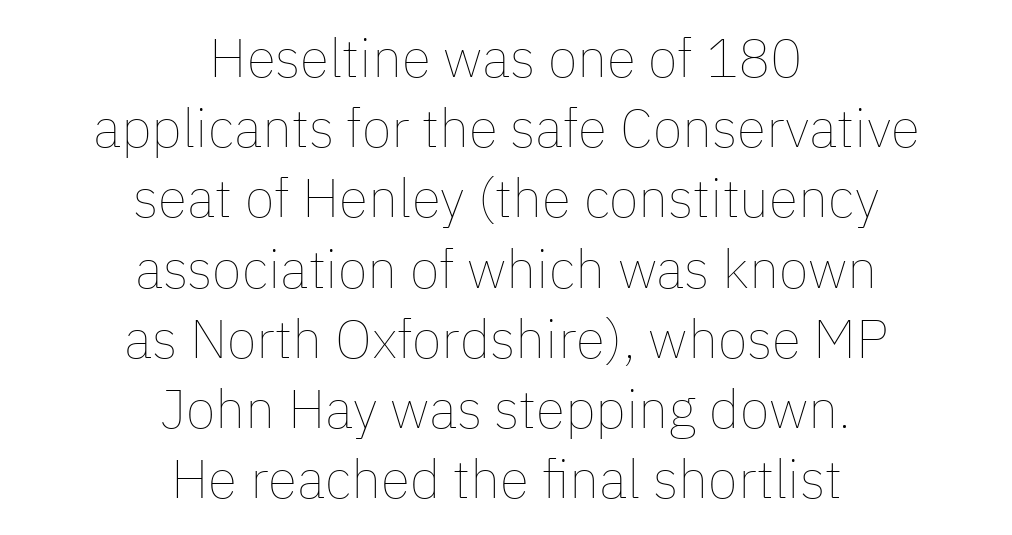
{"italic": "no", "bold": "no", "weight": "thin", "width": "normal", "stroke_contrast": "low", "x_height": "medium", "monospaced": "no", "underline": "no", "align": "center", "line_spacing": "normal", "line_spacing_ratio": 1.3, "letter_spacing": "normal", "letter_spacing_em": 0.0, "glyph_px": 54}
